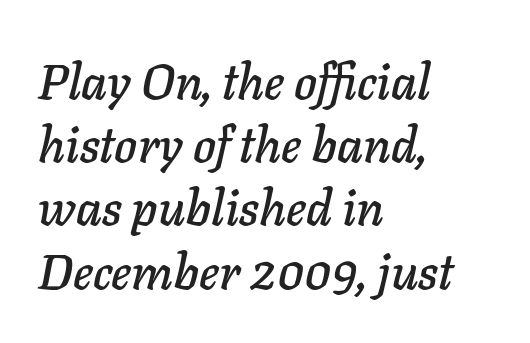
Q: Is the text italic (slanted)? A: Yes, it leans right by about 11 degrees.
Q: Is the text underlined? A: No.
Q: How is the paragraph aligned? A: Left-aligned.
Q: Is the spacing between letters normal or unusually wide? A: Normal.
Q: Is the spacing between lines tight, normal or loose? A: Normal.
Q: Width (condensed, normal, or wide)? A: Normal.
Q: Stroke contrast? A: Low.
Q: x-height? A: Medium.
Q: Monospaced? A: No.
